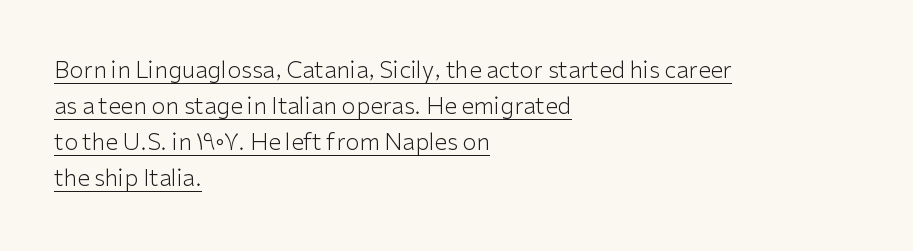
The face used here appears with an underline applied. The passage shown stacks its lines at a standard gap. Posture: upright roman. Stroke thickness stays within the range of a standard reading face or lighter. This sample uses plain, unmodified letter spacing.
